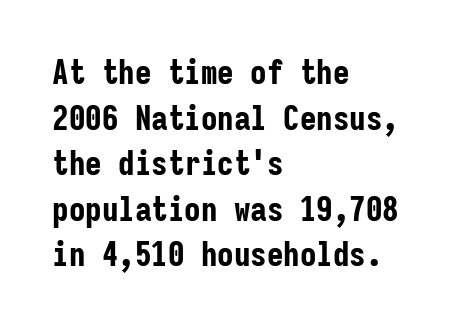
Q: Is the text bold? A: Yes.
Q: Is the text italic (slanted)? A: No, it is upright.
Q: Is the typeface a serif or a sans-serif typeface? A: Sans-serif.
Q: Is the text underlined? A: No.
Q: How is the paragraph aligned? A: Left-aligned.
Q: Is the spacing between letters normal or unusually wide? A: Normal.
Q: Is the spacing between lines tight, normal or loose? A: Normal.
Q: Width (condensed, normal, or wide)? A: Condensed.
Q: Stroke contrast? A: Low.
Q: x-height? A: Medium.
Q: Monospaced? A: Yes.
